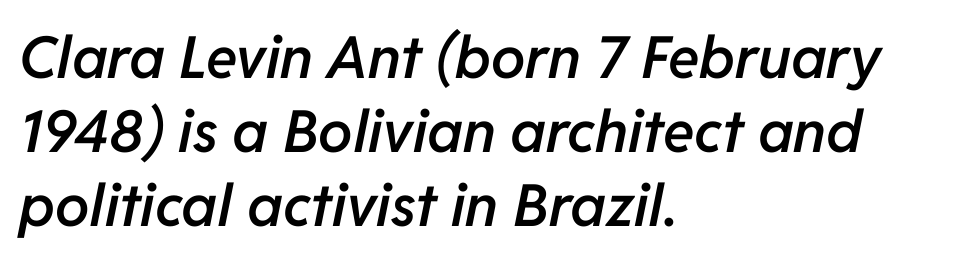
Students, this is semibold: more ink than regular, less than bold. Here the designer chose a conventional face with non-uniform glyph widths. In terms of leading, this rendering sits right in the middle. A typesetter would mark this as italic.
